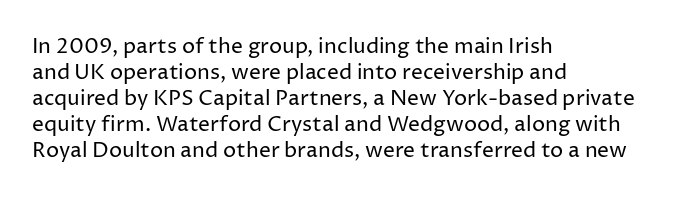
The typography opts for an upright posture over an oblique one. Unmarked baselines from the first word to the last. Students, note that the glyphs here touch the page at normal intervals. Which margin do the lines hug? The left one — the right edge is uneven. The typesetting does not lean heavy: it is not bold.
